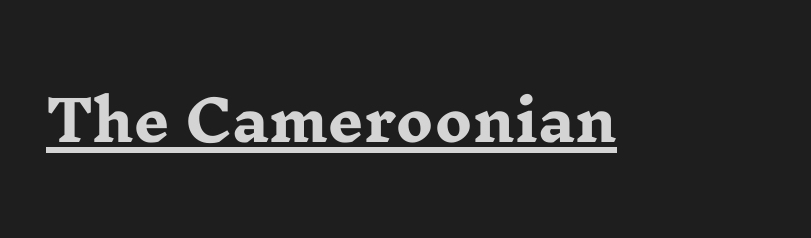
{"serif": "yes", "italic": "no", "bold": "yes", "weight": "heavy", "width": "wide", "stroke_contrast": "low", "x_height": "medium", "monospaced": "no", "underline": "yes", "letter_spacing": "normal", "letter_spacing_em": 0.0, "glyph_px": 56}
